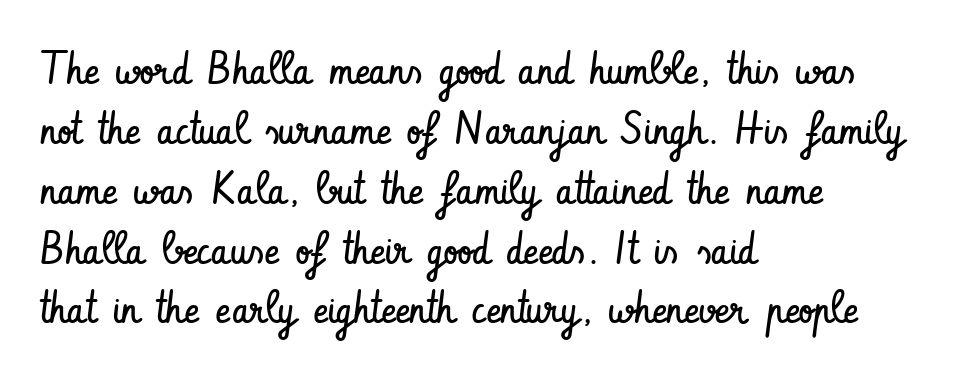
{"serif": "no", "italic": "no", "bold": "no", "weight": "regular", "width": "condensed", "stroke_contrast": "low", "x_height": "small", "monospaced": "no", "underline": "no", "align": "left", "line_spacing": "normal", "line_spacing_ratio": 1.33, "letter_spacing": "normal", "letter_spacing_em": 0.0, "glyph_px": 45}
